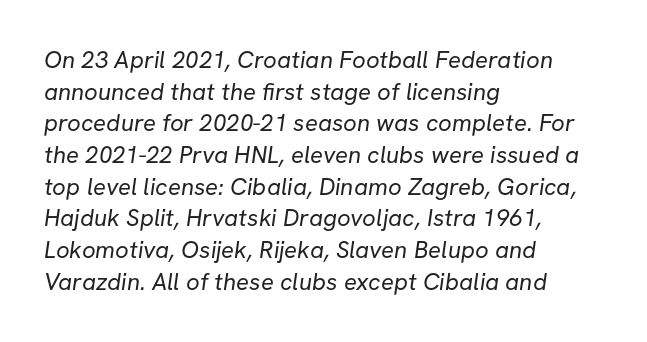
Q: Is the text bold? A: No.
Q: Is the text underlined? A: No.
Q: How is the paragraph aligned? A: Left-aligned.
Q: Is the spacing between letters normal or unusually wide? A: Normal.
Q: Is the spacing between lines tight, normal or loose? A: Normal.
